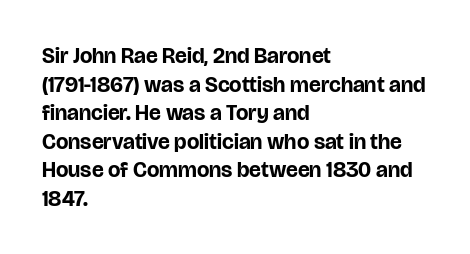
The image shows 22 px bold type, upright; set left-aligned, normal line spacing (1.3x), normal letter spacing, not underlined.
